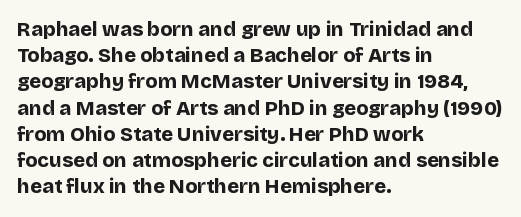
The image shows 20 px bold type, upright; set left-aligned, normal line spacing (1.31x), normal letter spacing, not underlined.
